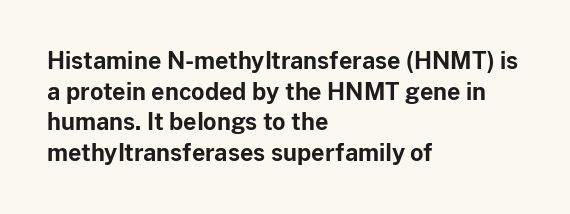
{"italic": "no", "bold": "yes", "underline": "no", "align": "left", "line_spacing": "normal", "line_spacing_ratio": 1.33, "letter_spacing": "normal", "letter_spacing_em": 0.0, "glyph_px": 23}
